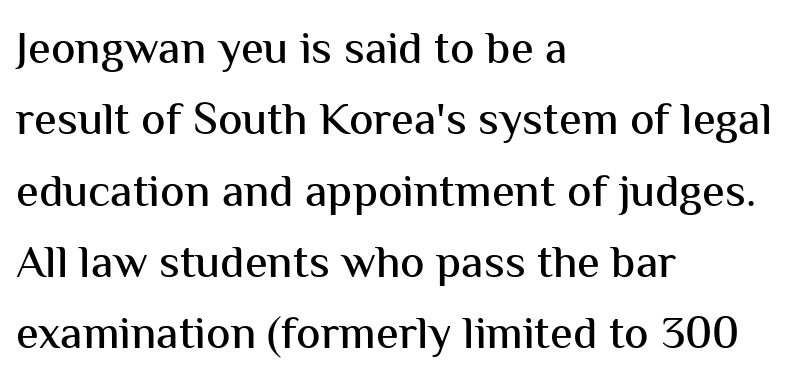
{"serif": "no", "italic": "no", "width": "normal", "stroke_contrast": "medium", "x_height": "medium", "monospaced": "no", "underline": "no", "align": "left", "line_spacing": "normal", "line_spacing_ratio": 1.55, "letter_spacing": "normal", "letter_spacing_em": 0.0, "glyph_px": 46}
